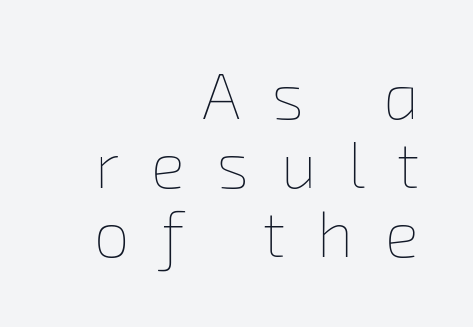
Q: Is the text bold? A: No.
Q: Is the text underlined? A: No.
Q: How is the paragraph aligned? A: Right-aligned.
Q: Is the spacing between letters normal or unusually wide? A: Unusually wide.
Q: Is the spacing between lines tight, normal or loose? A: Tight.
Q: Width (condensed, normal, or wide)? A: Normal.
Q: Stroke contrast? A: Low.
Q: x-height? A: Medium.
Q: Monospaced? A: No.
